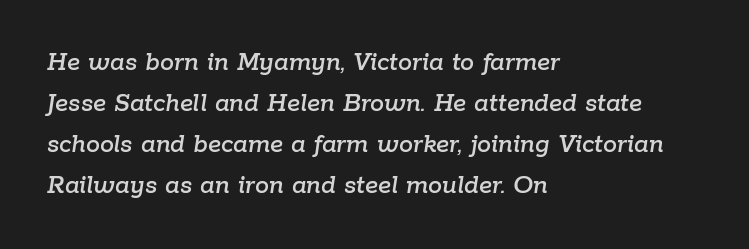
Q: Is the text italic (slanted)? A: Yes, it leans right by about 9 degrees.
Q: Is the text underlined? A: No.
Q: How is the paragraph aligned? A: Left-aligned.
Q: Is the spacing between letters normal or unusually wide? A: Normal.
Q: Is the spacing between lines tight, normal or loose? A: Normal.
Q: Width (condensed, normal, or wide)? A: Normal.
Q: Stroke contrast? A: Low.
Q: x-height? A: Medium.
Q: Monospaced? A: No.
